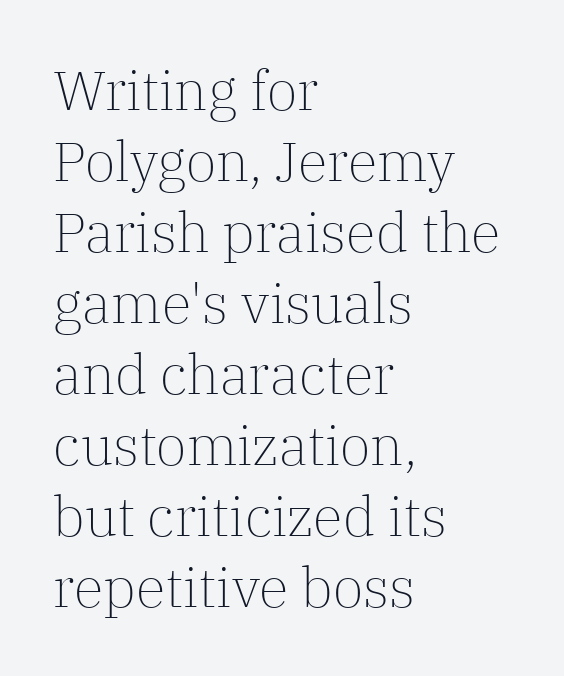
Q: Is the text bold? A: No.
Q: Is the text italic (slanted)? A: No, it is upright.
Q: Is the typeface a serif or a sans-serif typeface? A: Serif.
Q: Is the text underlined? A: No.
Q: How is the paragraph aligned? A: Left-aligned.
Q: Is the spacing between letters normal or unusually wide? A: Normal.
Q: Is the spacing between lines tight, normal or loose? A: Normal.
Q: Width (condensed, normal, or wide)? A: Normal.
Q: Stroke contrast? A: Low.
Q: x-height? A: Medium.
Q: Monospaced? A: No.
